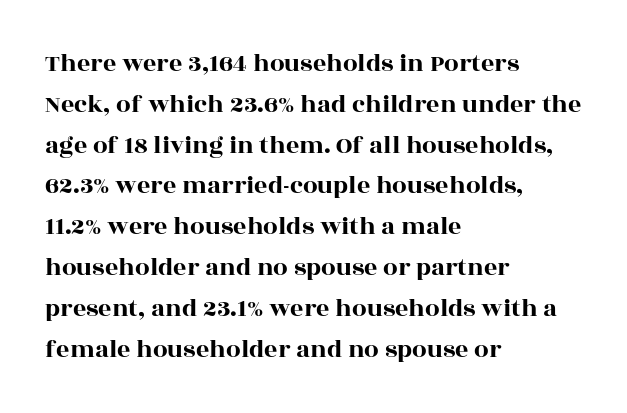
{"italic": "no", "underline": "no", "align": "left", "line_spacing": "normal", "line_spacing_ratio": 1.57, "letter_spacing": "normal", "letter_spacing_em": 0.0, "glyph_px": 26}
